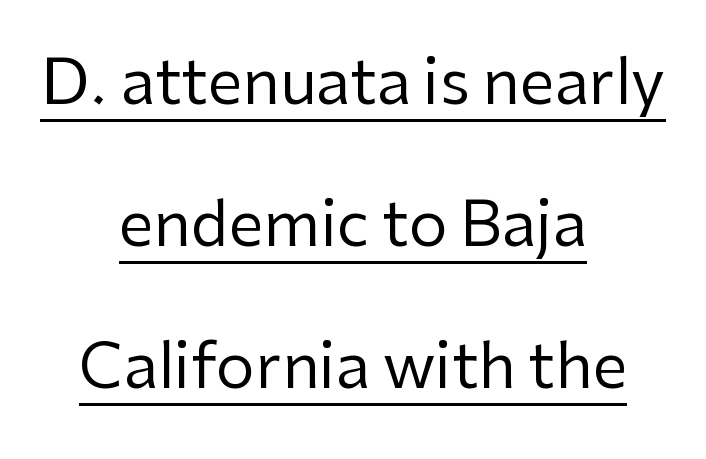
The strokes carry an ordinary text weight at most. Think of a printed novel: that variable character pitch is what you see here. Compared with typical body copy, the letter spacing here is the same. The type sits square on the baseline with zero lean. Unlike a traditional serif, this face leaves its strokes unadorned.
